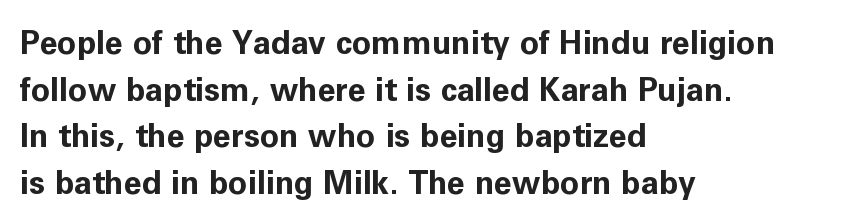
The image shows 32 px bold sans-serif type, upright; set left-aligned, normal line spacing (1.46x), normal letter spacing, not underlined; low stroke contrast and a medium x-height.
